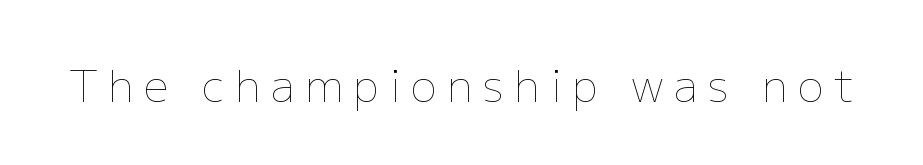
Q: Is the text bold? A: No.
Q: Is the text italic (slanted)? A: No, it is upright.
Q: Is the text underlined? A: No.
Q: Is the spacing between letters normal or unusually wide? A: Unusually wide.
Q: Width (condensed, normal, or wide)? A: Normal.
Q: Stroke contrast? A: Low.
Q: x-height? A: Medium.
Q: Monospaced? A: No.
